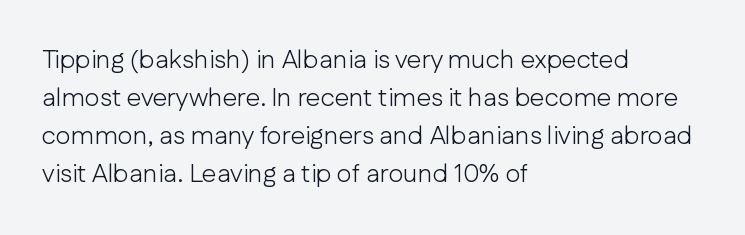
Q: Is the text bold? A: No.
Q: Is the text italic (slanted)? A: No, it is upright.
Q: Is the text underlined? A: No.
Q: How is the paragraph aligned? A: Left-aligned.
Q: Is the spacing between letters normal or unusually wide? A: Normal.
Q: Is the spacing between lines tight, normal or loose? A: Normal.
